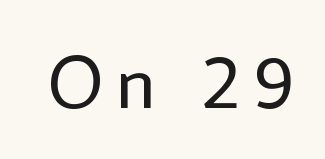
The image shows 75 px regular-weight sans-serif type, upright; set not underlined; low stroke contrast and a medium x-height.
